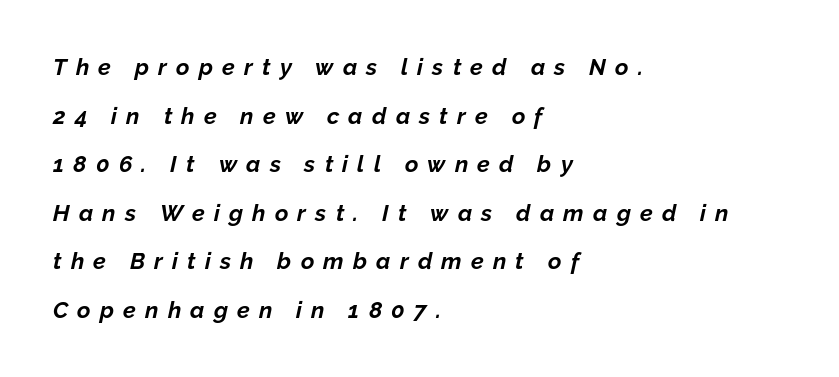
{"italic": "yes", "lean": "right", "slant_degrees": 12, "bold": "yes", "underline": "no", "align": "left", "line_spacing": "loose", "line_spacing_ratio": 2.11, "letter_spacing": "wide", "letter_spacing_em": 0.4, "glyph_px": 23}
